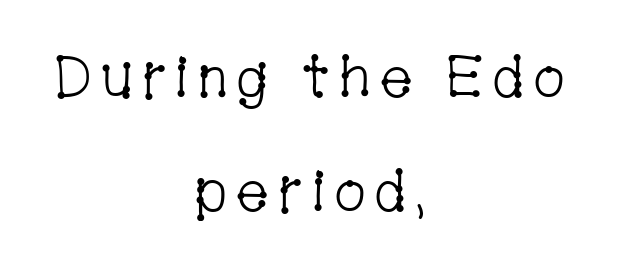
Q: Is the text bold? A: No.
Q: Is the text italic (slanted)? A: No, it is upright.
Q: Is the typeface a serif or a sans-serif typeface? A: Serif.
Q: Is the text underlined? A: No.
Q: How is the paragraph aligned? A: Centered.
Q: Is the spacing between lines tight, normal or loose? A: Loose.
Q: Width (condensed, normal, or wide)? A: Condensed.
Q: Stroke contrast? A: Low.
Q: x-height? A: Medium.
Q: Monospaced? A: No.
